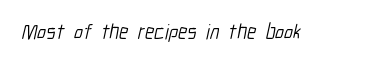
{"bold": "no", "underline": "no", "letter_spacing": "normal", "letter_spacing_em": 0.0, "glyph_px": 21}
